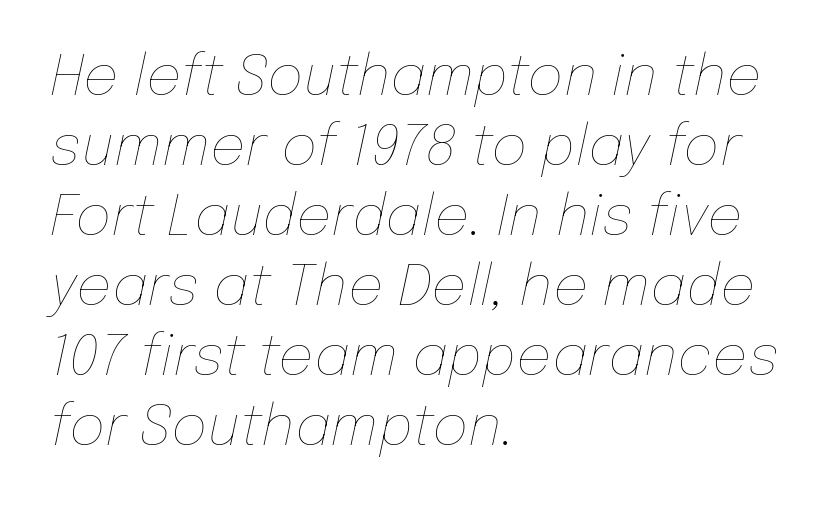
{"italic": "yes", "lean": "right", "slant_degrees": 12, "bold": "no", "weight": "thin", "width": "normal", "stroke_contrast": "low", "x_height": "medium", "monospaced": "no", "underline": "no", "align": "left", "line_spacing": "normal", "line_spacing_ratio": 1.25, "letter_spacing": "normal", "letter_spacing_em": 0.0, "glyph_px": 56}
